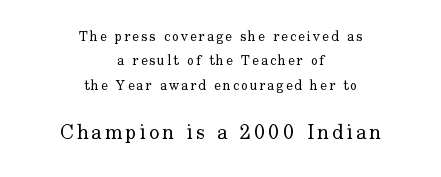
{"italic": "no", "bold": "no", "underline": "no", "align": "center", "line_spacing_ratio": 1.75, "larger_block": "second", "size_ratio": 1.5, "glyph_px": 21}
